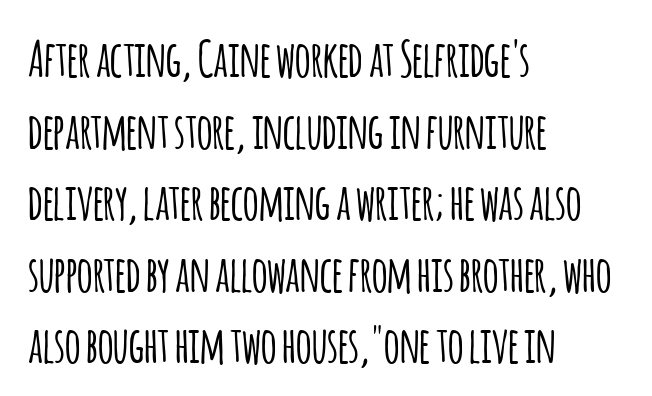
Q: Is the text italic (slanted)? A: No, it is upright.
Q: Is the typeface a serif or a sans-serif typeface? A: Sans-serif.
Q: Is the text underlined? A: No.
Q: How is the paragraph aligned? A: Left-aligned.
Q: Is the spacing between letters normal or unusually wide? A: Normal.
Q: Is the spacing between lines tight, normal or loose? A: Normal.
Q: Width (condensed, normal, or wide)? A: Condensed.
Q: Stroke contrast? A: Low.
Q: x-height? A: Large.
Q: Monospaced? A: No.
